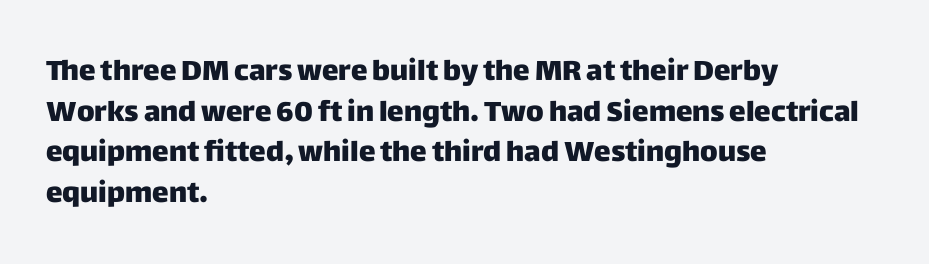
The image shows 28 px heavy sans-serif type, upright; set left-aligned, normal line spacing (1.45x), normal letter spacing, not underlined; low stroke contrast and a large x-height.
